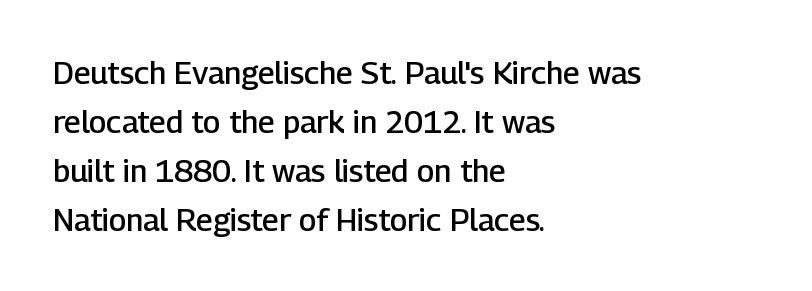
Q: Is the text bold? A: Semi-bold.
Q: Is the text italic (slanted)? A: No, it is upright.
Q: Is the typeface a serif or a sans-serif typeface? A: Sans-serif.
Q: Is the text underlined? A: No.
Q: How is the paragraph aligned? A: Left-aligned.
Q: Is the spacing between letters normal or unusually wide? A: Normal.
Q: Is the spacing between lines tight, normal or loose? A: Normal.
Q: Width (condensed, normal, or wide)? A: Normal.
Q: Stroke contrast? A: Low.
Q: x-height? A: Medium.
Q: Monospaced? A: No.
